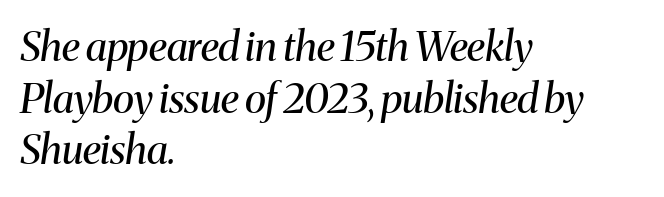
{"serif": "yes", "italic": "yes", "lean": "right", "slant_degrees": 8, "bold": "no", "weight": "regular", "width": "normal", "stroke_contrast": "medium", "x_height": "medium", "monospaced": "no", "underline": "no", "align": "left", "line_spacing": "normal", "line_spacing_ratio": 1.26, "letter_spacing": "normal", "letter_spacing_em": 0.0, "glyph_px": 41}
